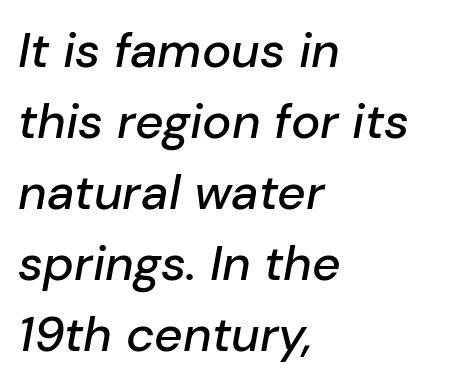
Q: Is the text italic (slanted)? A: Yes, it leans right by about 10 degrees.
Q: Is the text underlined? A: No.
Q: How is the paragraph aligned? A: Left-aligned.
Q: Is the spacing between letters normal or unusually wide? A: Normal.
Q: Is the spacing between lines tight, normal or loose? A: Normal.
Q: Width (condensed, normal, or wide)? A: Normal.
Q: Stroke contrast? A: Low.
Q: x-height? A: Medium.
Q: Monospaced? A: No.
